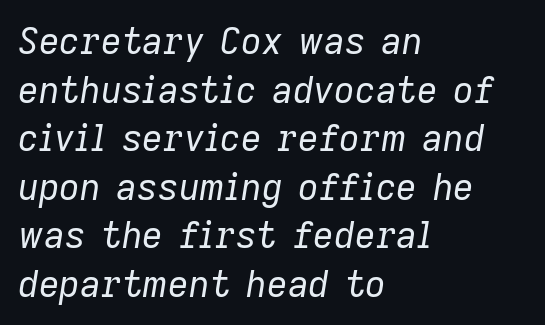
{"italic": "yes", "lean": "right", "slant_degrees": 9, "bold": "no", "weight": "regular", "width": "normal", "stroke_contrast": "low", "x_height": "medium", "monospaced": "no", "underline": "no", "align": "left", "line_spacing": "normal", "line_spacing_ratio": 1.35, "letter_spacing": "normal", "letter_spacing_em": 0.0, "glyph_px": 36}
